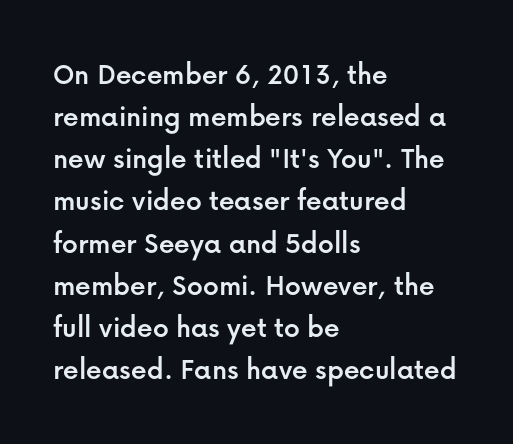
{"serif": "no", "italic": "no", "width": "normal", "stroke_contrast": "low", "x_height": "medium", "monospaced": "no", "underline": "no", "align": "left", "line_spacing": "normal", "line_spacing_ratio": 1.36, "letter_spacing": "normal", "letter_spacing_em": 0.0, "glyph_px": 31}
